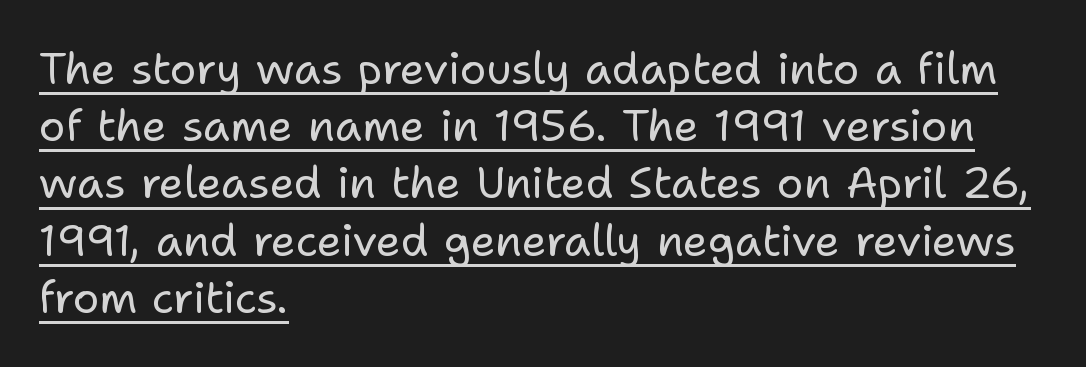
The image shows 44 px regular-weight sans-serif type, upright; set left-aligned, normal line spacing (1.3x), normal letter spacing, underlined; low stroke contrast and a medium x-height.
